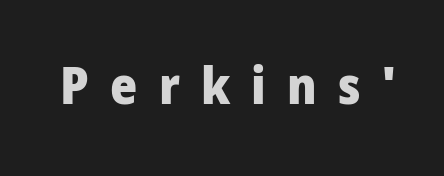
{"serif": "no", "italic": "no", "bold": "yes", "weight": "heavy", "width": "normal", "stroke_contrast": "low", "x_height": "medium", "monospaced": "no", "underline": "no", "letter_spacing": "wide", "letter_spacing_em": 0.41, "glyph_px": 52}
